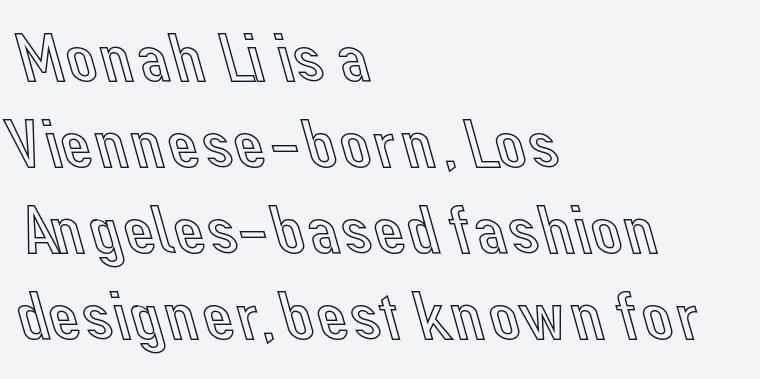
{"width": "normal", "x_height": "medium", "monospaced": "no", "underline": "no", "align": "left", "line_spacing_ratio": 1.23, "letter_spacing": "normal", "letter_spacing_em": 0.0, "glyph_px": 70}
